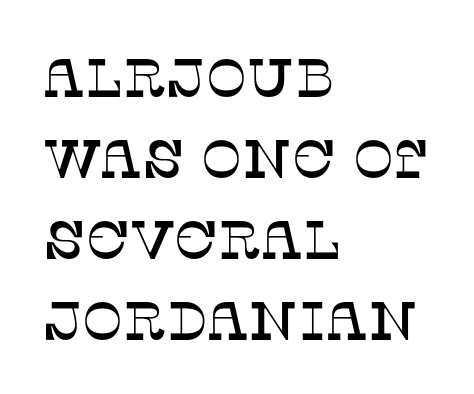
The gap between lines stays unmarked. Spacing verdict: proportional, widths tailored to each character. Horizontally, the lines are justified to the leading edge only. Stroke terminals: seriffed. Does the lettering tilt? It doesn't — this is upright.
